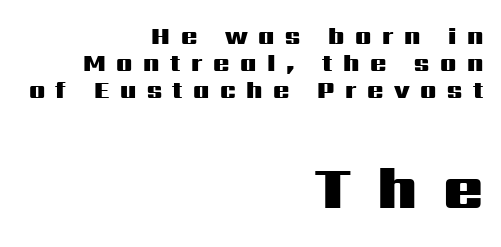
The image shows 59 px heavy, wide sans-serif type, upright; set right-aligned, tight line spacing (1.12x), unusually wide letter spacing (+0.44 em), not underlined; the second (bottom) block is 2.46x larger; medium stroke contrast and a medium x-height.
